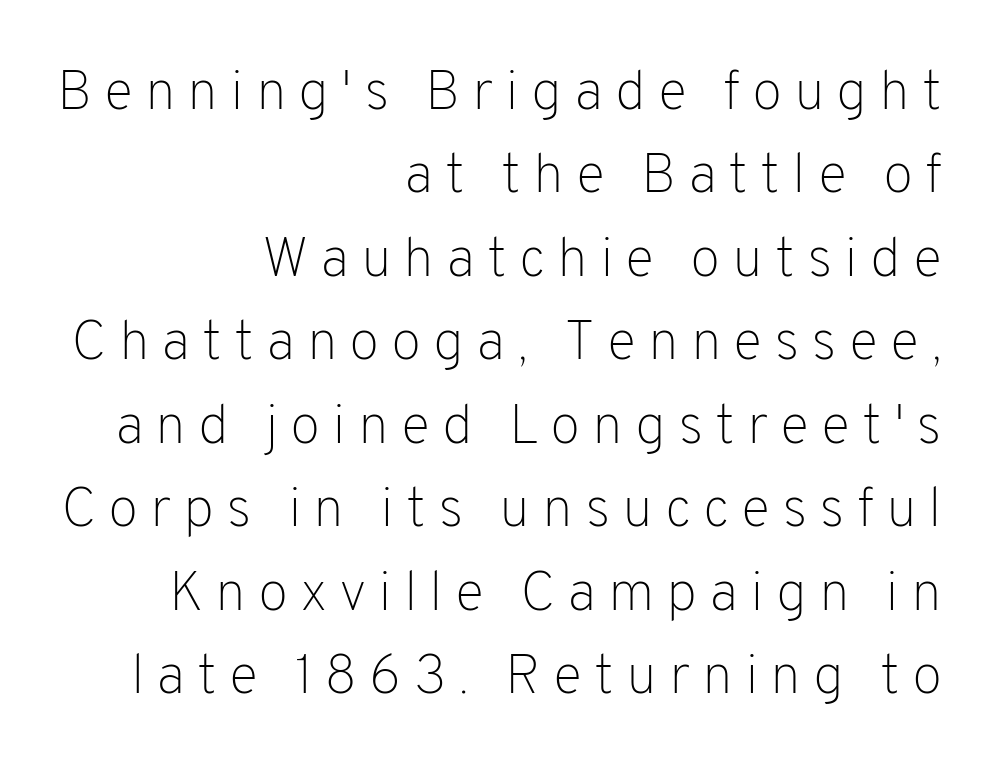
The tracking reads as deliberately expanded to a designer's eye. Glance below the letters and you will spot only blank space. Classification — sans serif. The strokes are not fattened; the text isn't bold. Here the designer chose a conventional face with non-uniform glyph widths.
